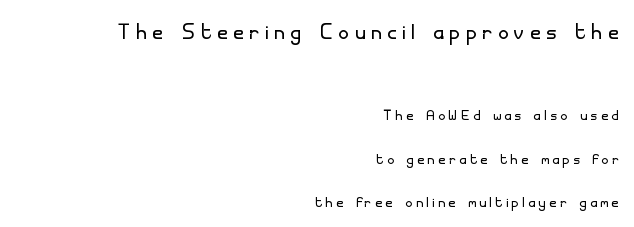
The image shows 29 px light sans-serif type, upright; set right-aligned, loose line spacing (2.28x), unusually wide letter spacing (+0.2 em), not underlined; the first (top) block is 1.53x larger; low stroke contrast and a small x-height.
